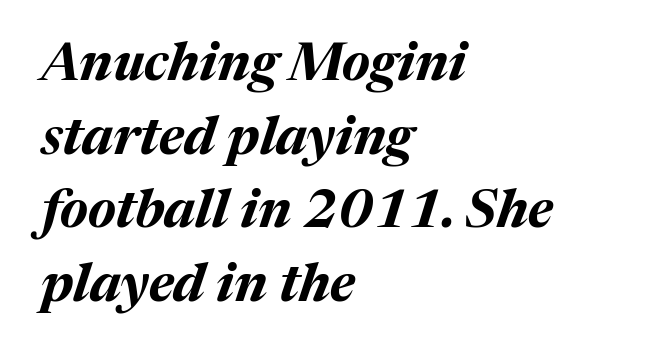
The tracking reads as untouched default to a designer's eye. The words here are not underlined. Typesetter's note: full bold, strokes at maximum text heaviness. This sample keeps an unexceptional amount of space between lines. Character widths vary here, with narrow letters taking less room than wide ones.
